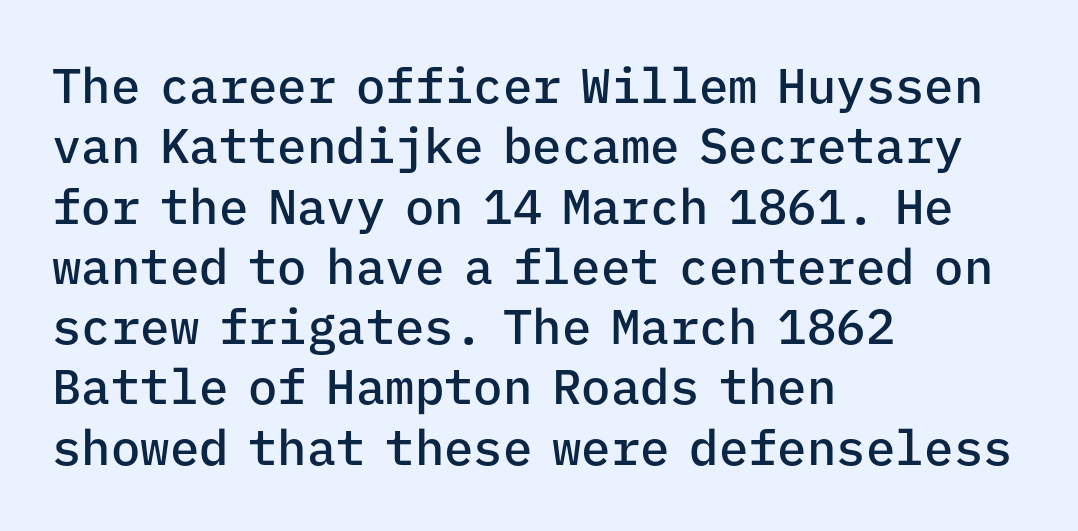
Q: Is the text bold? A: Semi-bold.
Q: Is the text italic (slanted)? A: No, it is upright.
Q: Is the typeface a serif or a sans-serif typeface? A: Sans-serif.
Q: Is the text underlined? A: No.
Q: How is the paragraph aligned? A: Left-aligned.
Q: Is the spacing between letters normal or unusually wide? A: Normal.
Q: Width (condensed, normal, or wide)? A: Normal.
Q: Stroke contrast? A: Low.
Q: x-height? A: Medium.
Q: Monospaced? A: Yes.
